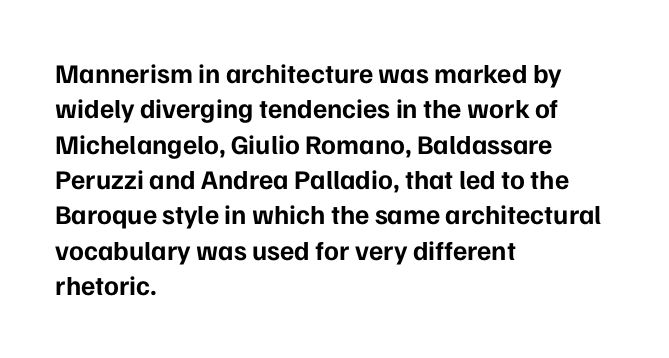
Q: Is the text bold? A: Yes.
Q: Is the text italic (slanted)? A: No, it is upright.
Q: Is the text underlined? A: No.
Q: How is the paragraph aligned? A: Left-aligned.
Q: Is the spacing between letters normal or unusually wide? A: Normal.
Q: Is the spacing between lines tight, normal or loose? A: Normal.
